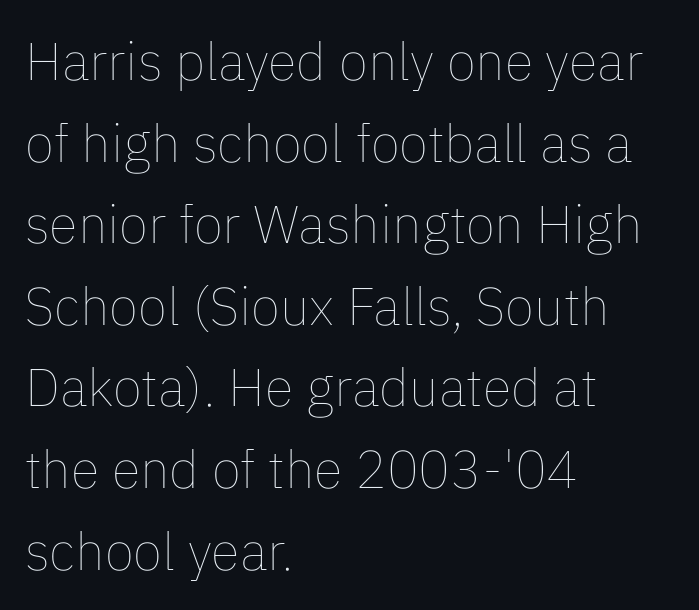
The image shows 53 px thin type, upright; set left-aligned, normal line spacing (1.54x), normal letter spacing, not underlined; low stroke contrast and a medium x-height.
